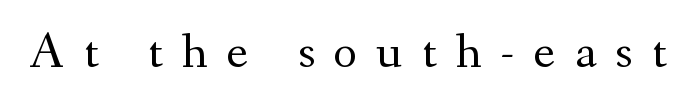
{"serif": "yes", "italic": "no", "bold": "no", "weight": "regular", "width": "normal", "stroke_contrast": "medium", "x_height": "small", "monospaced": "no", "underline": "no", "letter_spacing": "wide", "letter_spacing_em": 0.38, "glyph_px": 51}
